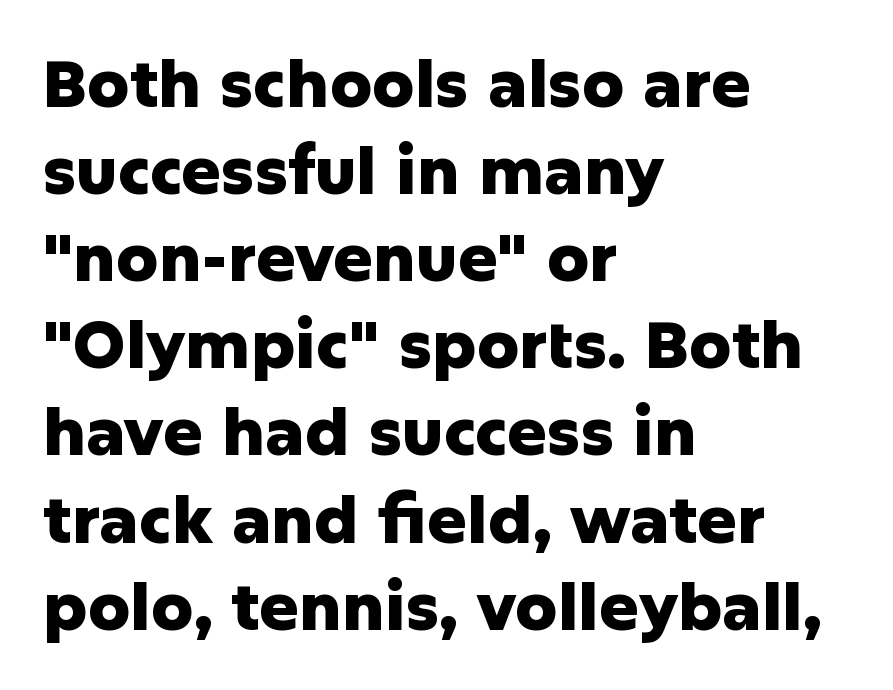
{"serif": "no", "italic": "no", "bold": "yes", "weight": "heavy", "width": "normal", "stroke_contrast": "low", "x_height": "medium", "monospaced": "no", "underline": "no", "align": "left", "line_spacing": "normal", "line_spacing_ratio": 1.32, "letter_spacing": "normal", "letter_spacing_em": 0.0, "glyph_px": 66}
